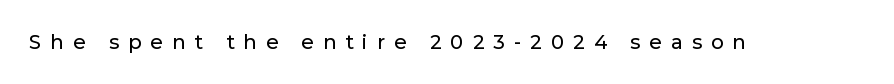
Q: Is the text italic (slanted)? A: No, it is upright.
Q: Is the text underlined? A: No.
Q: Is the spacing between letters normal or unusually wide? A: Unusually wide.
